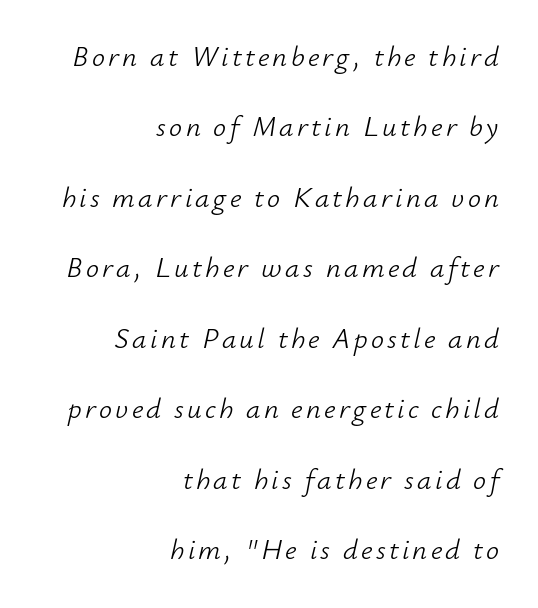
Q: Is the text bold? A: No.
Q: Is the text italic (slanted)? A: Yes, it leans right by about 12 degrees.
Q: Is the text underlined? A: No.
Q: How is the paragraph aligned? A: Right-aligned.
Q: Is the spacing between lines tight, normal or loose? A: Loose.
Q: Width (condensed, normal, or wide)? A: Normal.
Q: Stroke contrast? A: Low.
Q: x-height? A: Small.
Q: Monospaced? A: No.
